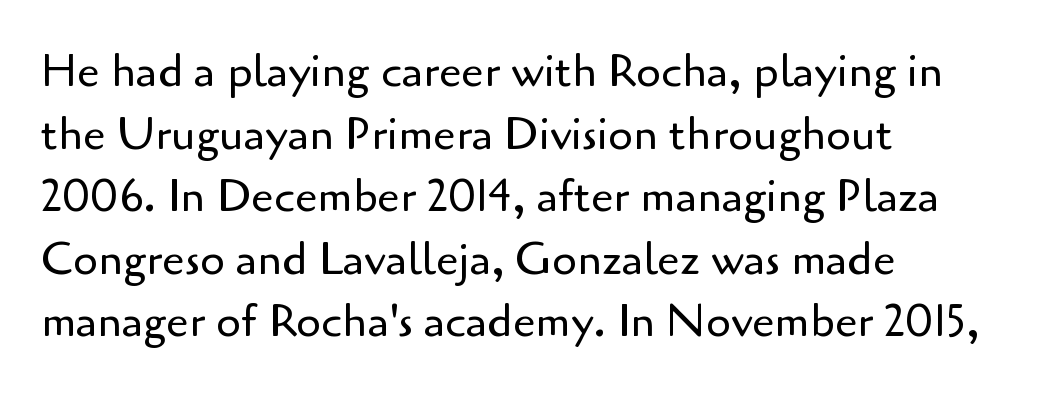
Successive baselines arrive at the customary interval. Think standard paragraph weight, or any step lighter than that. Look at the tracking — it's just the regular setting, nothing added. Posture: upright roman.
